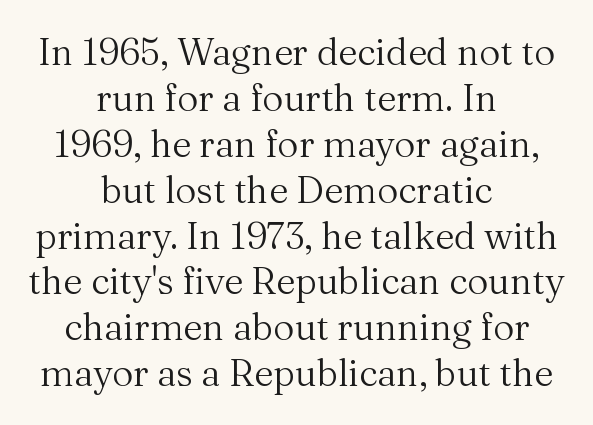
Stroke mass is kept to a normal reading level or below. Characters remain perfectly vertical along every line. The letterforms sit shoulder to shoulder at normal distance. Proportional: the letters do not fall into vertical columns.
